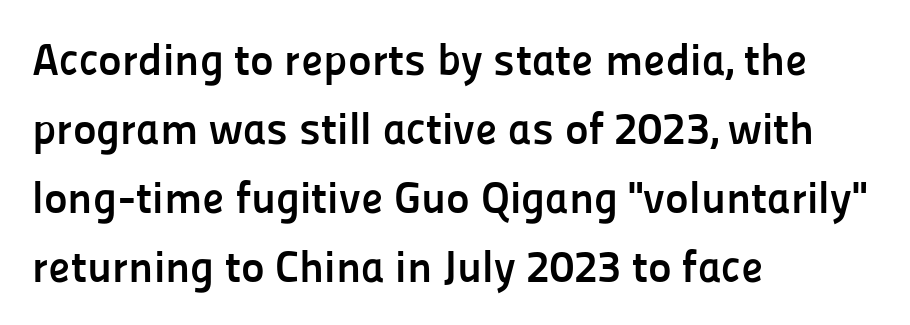
{"serif": "no", "italic": "no", "bold": "yes", "weight": "semibold", "width": "normal", "stroke_contrast": "low", "x_height": "medium", "monospaced": "no", "underline": "no", "align": "left", "line_spacing": "normal", "line_spacing_ratio": 1.53, "letter_spacing": "normal", "letter_spacing_em": 0.0, "glyph_px": 45}
